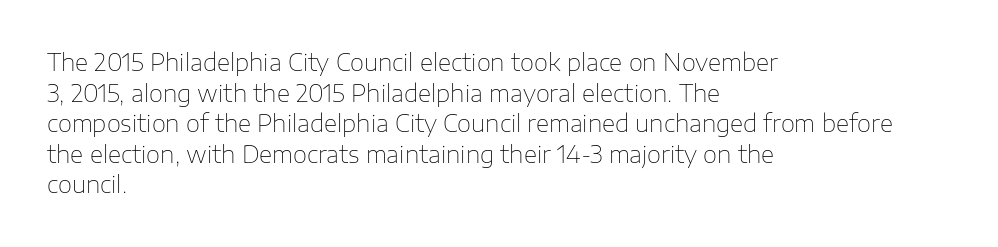
Vertical spacing — default. The text block is weighted toward the left margin, trailing off unevenly rightward. The baseline area is clear. These lines keep a tight, regular rhythm from letter to letter. No extra ink here — the face is not bold.
